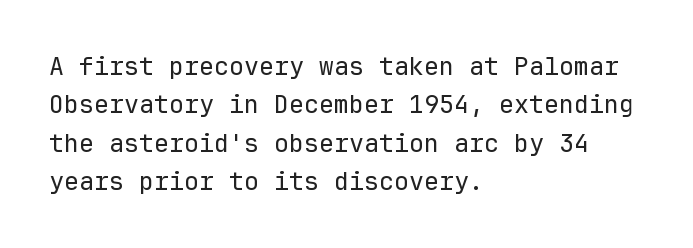
The image shows 25 px text type, upright; set left-aligned, normal line spacing (1.54x), normal letter spacing, not underlined.
